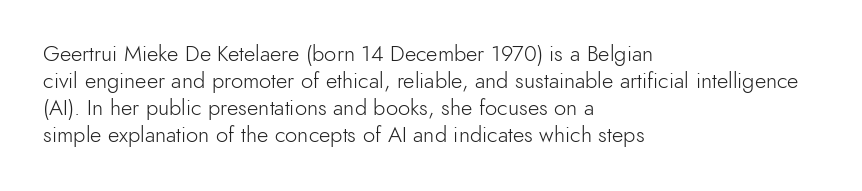
{"italic": "no", "bold": "no", "underline": "no", "align": "left", "line_spacing_ratio": 1.23, "letter_spacing": "normal", "letter_spacing_em": 0.0, "glyph_px": 22}
